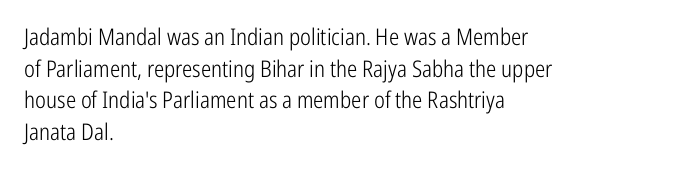
The strokes are not fattened; the text isn't bold. Beneath every word, the page is bare. Every row of glyphs begins at an identical x-position on the left. In terms of posture, this sample is upright.
